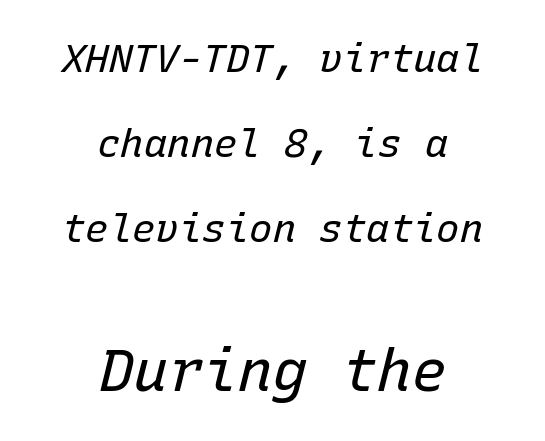
{"italic": "yes", "lean": "right", "slant_degrees": 15, "bold": "no", "weight": "regular", "width": "normal", "stroke_contrast": "low", "x_height": "medium", "monospaced": "yes", "underline": "no", "align": "center", "line_spacing": "loose", "line_spacing_ratio": 2.18, "letter_spacing": "normal", "letter_spacing_em": 0.0, "larger_block": "second", "size_ratio": 1.49, "glyph_px": 58}
